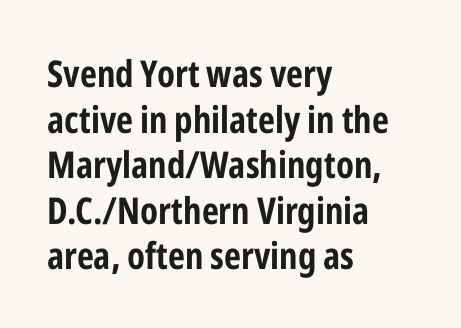
Q: Is the text italic (slanted)? A: No, it is upright.
Q: Is the typeface a serif or a sans-serif typeface? A: Sans-serif.
Q: Is the text underlined? A: No.
Q: How is the paragraph aligned? A: Left-aligned.
Q: Is the spacing between letters normal or unusually wide? A: Normal.
Q: Width (condensed, normal, or wide)? A: Condensed.
Q: Stroke contrast? A: Low.
Q: x-height? A: Medium.
Q: Monospaced? A: No.
